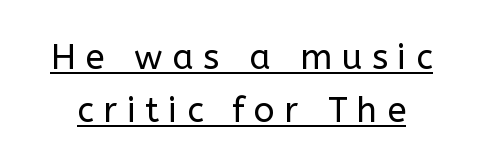
Q: Is the text bold? A: No.
Q: Is the text italic (slanted)? A: No, it is upright.
Q: Is the typeface a serif or a sans-serif typeface? A: Sans-serif.
Q: Is the text underlined? A: Yes.
Q: Is the spacing between letters normal or unusually wide? A: Unusually wide.
Q: Is the spacing between lines tight, normal or loose? A: Normal.
Q: Width (condensed, normal, or wide)? A: Normal.
Q: Stroke contrast? A: Low.
Q: x-height? A: Medium.
Q: Monospaced? A: No.
